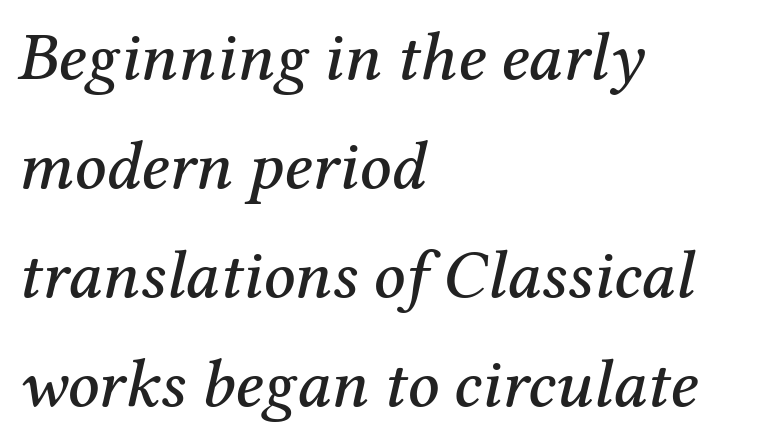
Q: Is the text italic (slanted)? A: Yes, it leans right by about 12 degrees.
Q: Is the typeface a serif or a sans-serif typeface? A: Serif.
Q: Is the text underlined? A: No.
Q: How is the paragraph aligned? A: Left-aligned.
Q: Is the spacing between letters normal or unusually wide? A: Normal.
Q: Is the spacing between lines tight, normal or loose? A: Normal.
Q: Width (condensed, normal, or wide)? A: Normal.
Q: Stroke contrast? A: Medium.
Q: x-height? A: Medium.
Q: Monospaced? A: No.
